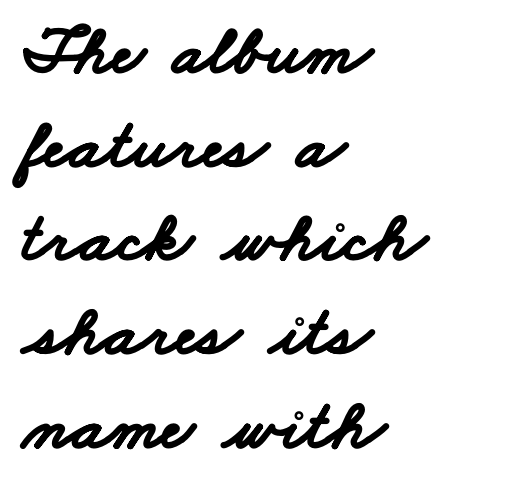
{"serif": "no", "bold": "yes", "weight": "bold", "width": "wide", "stroke_contrast": "low", "x_height": "small", "monospaced": "no", "underline": "no", "align": "left", "line_spacing": "normal", "line_spacing_ratio": 1.32, "letter_spacing": "normal", "letter_spacing_em": 0.0, "glyph_px": 71}
